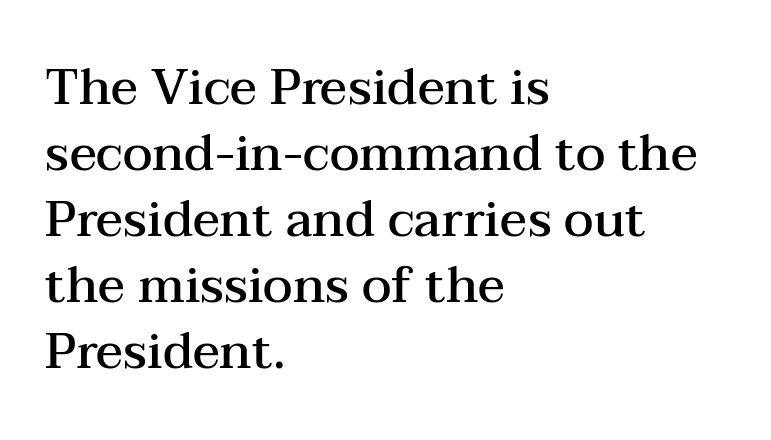
Compared with typical body copy, the letter spacing here is the same. This sample keeps an unexceptional amount of space between lines. The passage shown is typed in a proportional face where columns would drift. The baseline area is clear. Old-style or modern, the face here clearly has serifs.
